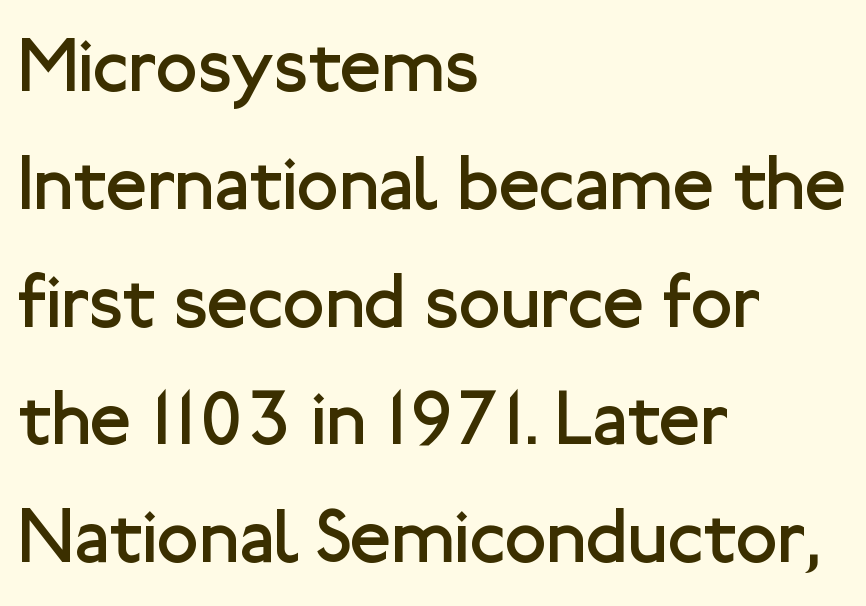
Q: Is the text bold? A: No.
Q: Is the text italic (slanted)? A: No, it is upright.
Q: Is the typeface a serif or a sans-serif typeface? A: Sans-serif.
Q: Is the text underlined? A: No.
Q: How is the paragraph aligned? A: Left-aligned.
Q: Is the spacing between letters normal or unusually wide? A: Normal.
Q: Is the spacing between lines tight, normal or loose? A: Normal.
Q: Width (condensed, normal, or wide)? A: Normal.
Q: Stroke contrast? A: Low.
Q: x-height? A: Medium.
Q: Monospaced? A: No.
